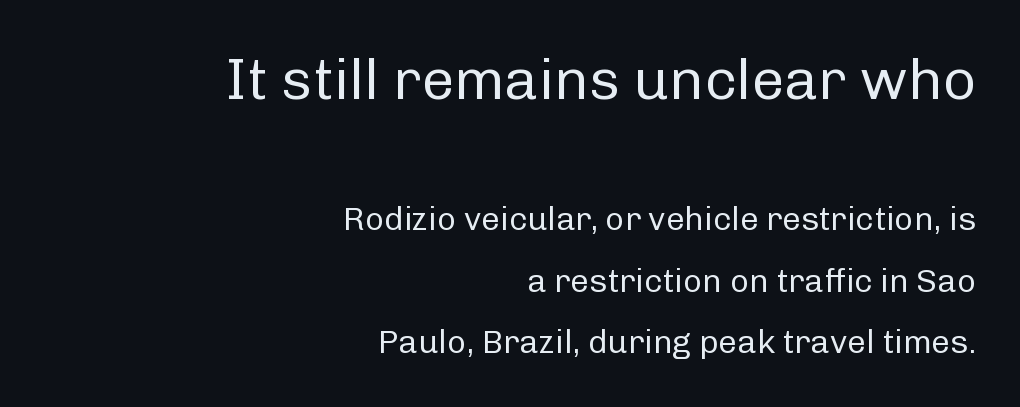
{"serif": "no", "italic": "no", "bold": "no", "weight": "regular", "width": "normal", "stroke_contrast": "low", "x_height": "medium", "monospaced": "no", "underline": "no", "align": "right", "line_spacing_ratio": 1.86, "letter_spacing": "normal", "letter_spacing_em": 0.0, "larger_block": "first", "size_ratio": 1.76, "glyph_px": 58}
